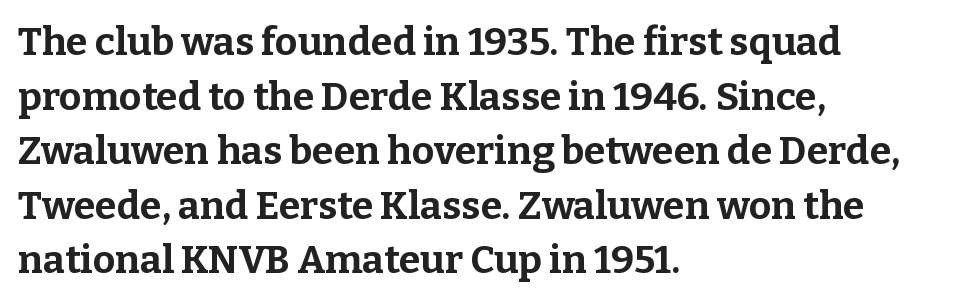
{"serif": "yes", "italic": "no", "bold": "yes", "weight": "bold", "width": "normal", "stroke_contrast": "low", "x_height": "medium", "monospaced": "no", "underline": "no", "align": "left", "line_spacing": "normal", "line_spacing_ratio": 1.4, "letter_spacing": "normal", "letter_spacing_em": 0.0, "glyph_px": 39}
